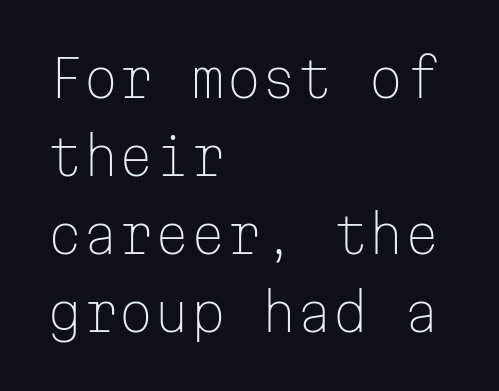
{"serif": "no", "italic": "no", "bold": "no", "weight": "light", "width": "normal", "stroke_contrast": "low", "x_height": "medium", "monospaced": "yes", "underline": "no", "align": "left", "line_spacing": "normal", "line_spacing_ratio": 1.53, "letter_spacing": "normal", "letter_spacing_em": 0.0, "glyph_px": 51}
